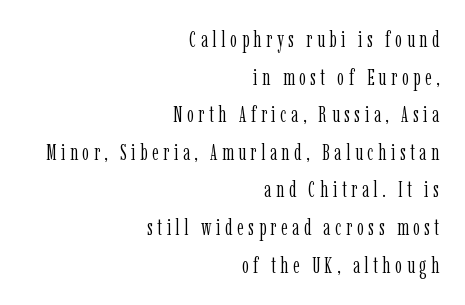
{"italic": "no", "bold": "no", "underline": "no", "align": "right", "line_spacing_ratio": 1.71, "letter_spacing": "wide", "letter_spacing_em": 0.21, "glyph_px": 22}
